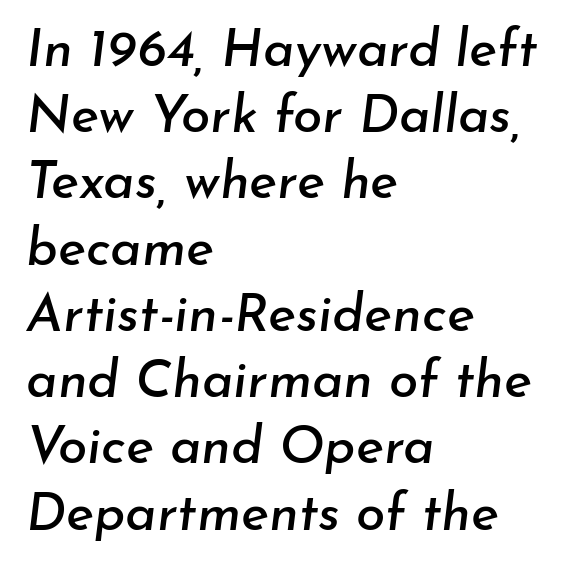
Q: Is the text italic (slanted)? A: Yes, it leans right by about 7 degrees.
Q: Is the text underlined? A: No.
Q: How is the paragraph aligned? A: Left-aligned.
Q: Is the spacing between letters normal or unusually wide? A: Normal.
Q: Is the spacing between lines tight, normal or loose? A: Normal.
Q: Width (condensed, normal, or wide)? A: Normal.
Q: Stroke contrast? A: Low.
Q: x-height? A: Small.
Q: Monospaced? A: No.
